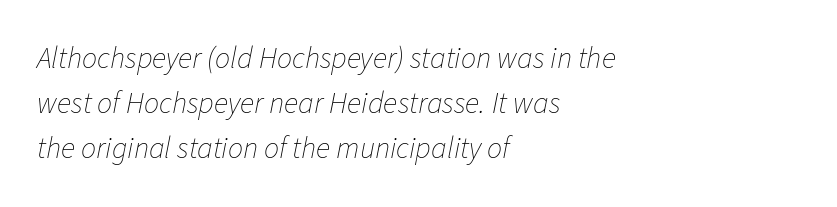
Q: Is the text bold? A: No.
Q: Is the text italic (slanted)? A: Yes, it leans right by about 11 degrees.
Q: Is the text underlined? A: No.
Q: How is the paragraph aligned? A: Left-aligned.
Q: Is the spacing between letters normal or unusually wide? A: Normal.
Q: Is the spacing between lines tight, normal or loose? A: Normal.
Q: Width (condensed, normal, or wide)? A: Normal.
Q: Stroke contrast? A: Low.
Q: x-height? A: Medium.
Q: Monospaced? A: No.
